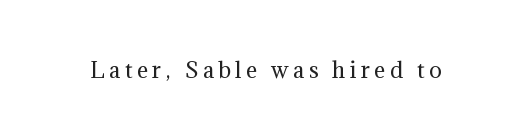
Stroke thickness stays within the range of a standard reading face or lighter. Quick note: underline off. In terms of posture, this sample is upright. In terms of letterspacing, this is a distinctly airy, spread setting.
